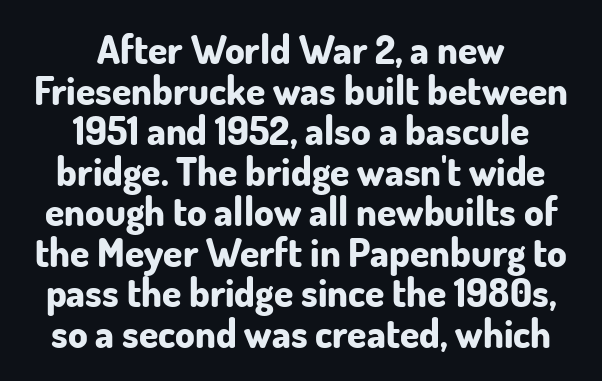
Notice how thick the strokes are: this is what a full bold looks like. Think of a printed novel: that variable character pitch is what you see here. The font's upright variant was chosen for this text. This sample is center-justified, so both line endings float freely. Serif or sans? Sans — the stroke terminals are bare.
